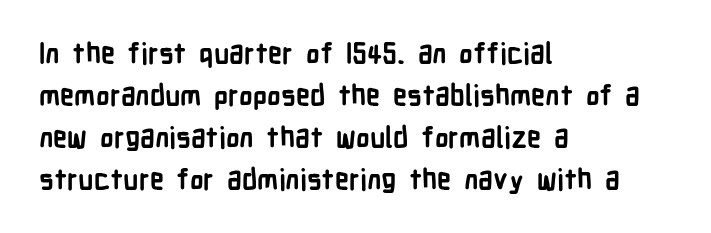
{"serif": "no", "italic": "no", "bold": "yes", "weight": "semibold", "width": "condensed", "stroke_contrast": "low", "x_height": "medium", "monospaced": "no", "underline": "no", "align": "left", "line_spacing": "normal", "line_spacing_ratio": 1.5, "letter_spacing": "normal", "letter_spacing_em": 0.0, "glyph_px": 28}
